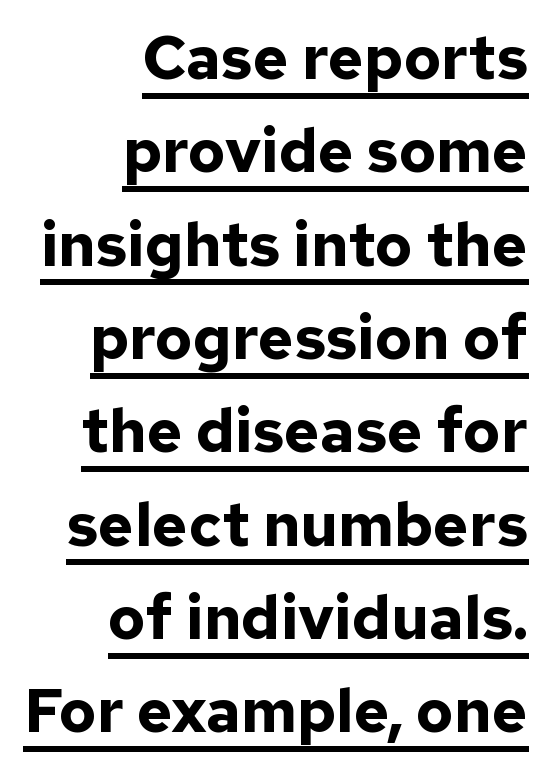
Character widths vary here, with narrow letters taking less room than wide ones. A flush-right, rag-left setting is used for this passage. Caption: bold face, heavy strokes. Looks like someone drew a line under every word here.
